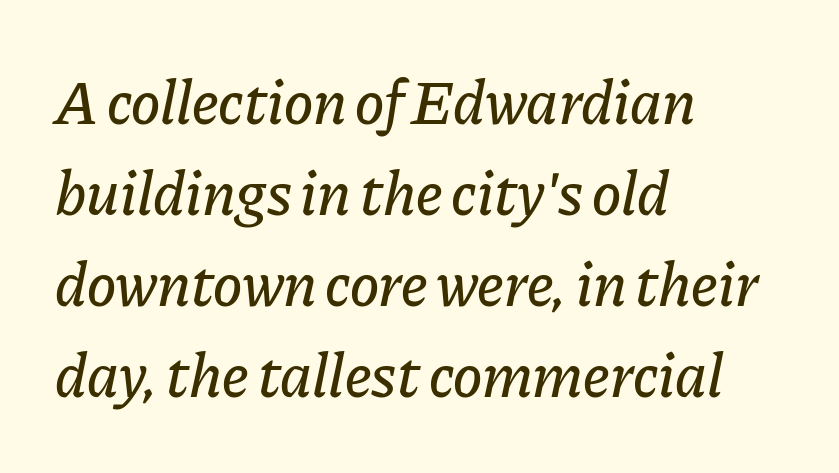
{"italic": "yes", "lean": "right", "slant_degrees": 11, "width": "normal", "stroke_contrast": "low", "x_height": "medium", "monospaced": "no", "underline": "no", "align": "left", "line_spacing": "normal", "line_spacing_ratio": 1.47, "letter_spacing": "normal", "letter_spacing_em": 0.0, "glyph_px": 62}
